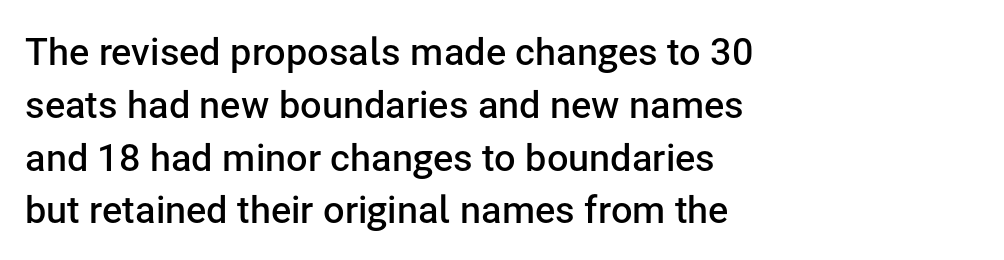
Q: Is the text bold? A: Semi-bold.
Q: Is the text italic (slanted)? A: No, it is upright.
Q: Is the typeface a serif or a sans-serif typeface? A: Sans-serif.
Q: Is the text underlined? A: No.
Q: How is the paragraph aligned? A: Left-aligned.
Q: Is the spacing between letters normal or unusually wide? A: Normal.
Q: Is the spacing between lines tight, normal or loose? A: Normal.
Q: Width (condensed, normal, or wide)? A: Normal.
Q: Stroke contrast? A: Low.
Q: x-height? A: Medium.
Q: Monospaced? A: No.
